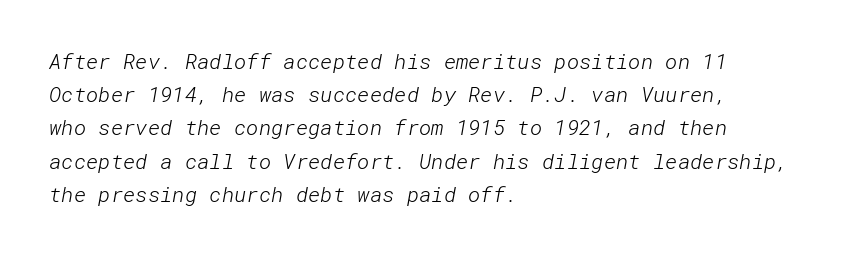
{"bold": "no", "underline": "no", "align": "left", "line_spacing": "normal", "line_spacing_ratio": 1.58, "letter_spacing": "normal", "letter_spacing_em": 0.0, "glyph_px": 21}
